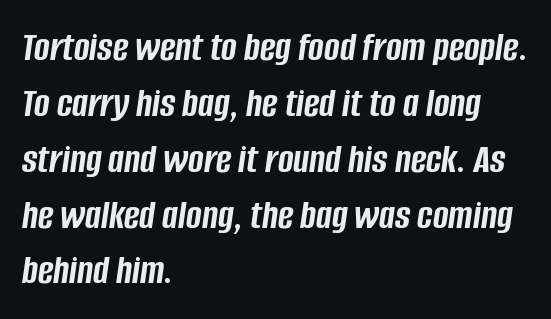
Q: Is the text bold? A: Yes.
Q: Is the text italic (slanted)? A: Yes, it leans right by about 8 degrees.
Q: Is the text underlined? A: No.
Q: How is the paragraph aligned? A: Left-aligned.
Q: Is the spacing between letters normal or unusually wide? A: Normal.
Q: Is the spacing between lines tight, normal or loose? A: Normal.
Q: Width (condensed, normal, or wide)? A: Condensed.
Q: Stroke contrast? A: Low.
Q: x-height? A: Large.
Q: Monospaced? A: No.
